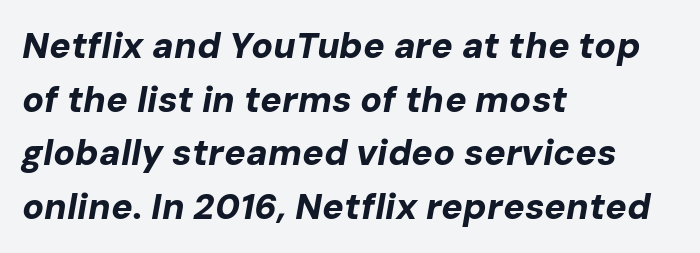
The image shows 36 px bold type, italic (leaning right); set left-aligned, normal line spacing (1.49x), normal letter spacing, not underlined; low stroke contrast and a medium x-height.
